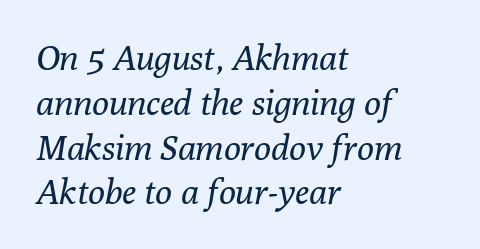
Q: Is the text bold? A: No.
Q: Is the text italic (slanted)? A: Yes, it leans right by about 10 degrees.
Q: Is the typeface a serif or a sans-serif typeface? A: Serif.
Q: Is the text underlined? A: No.
Q: How is the paragraph aligned? A: Left-aligned.
Q: Is the spacing between letters normal or unusually wide? A: Normal.
Q: Is the spacing between lines tight, normal or loose? A: Normal.
Q: Width (condensed, normal, or wide)? A: Normal.
Q: Stroke contrast? A: Low.
Q: x-height? A: Medium.
Q: Monospaced? A: No.
